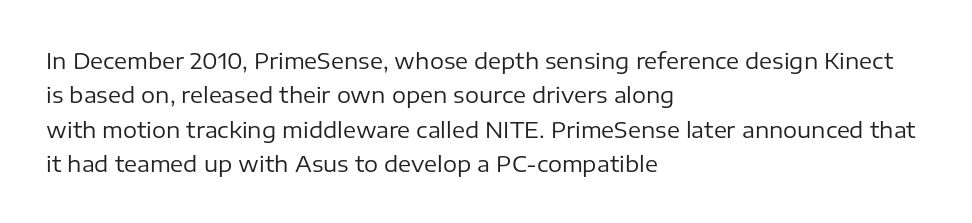
The image shows 22 px text type, upright; set left-aligned, normal line spacing (1.56x), normal letter spacing, not underlined.
